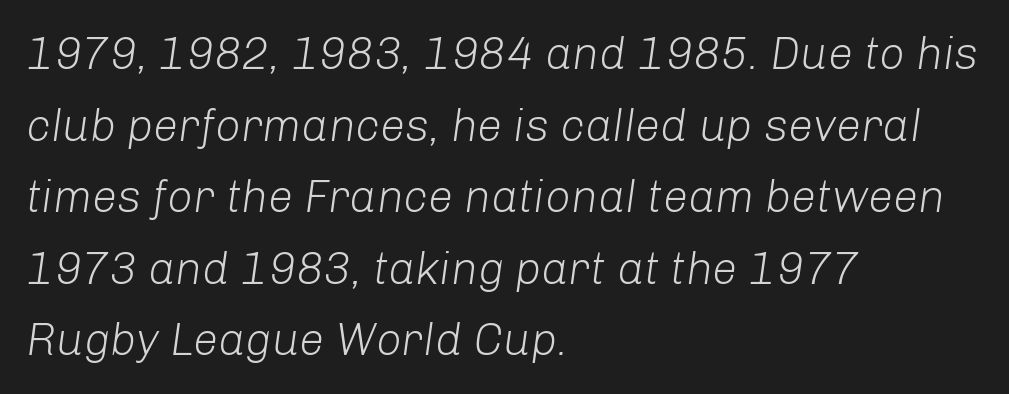
Q: Is the text bold? A: No.
Q: Is the text italic (slanted)? A: Yes, it leans right by about 8 degrees.
Q: Is the text underlined? A: No.
Q: How is the paragraph aligned? A: Left-aligned.
Q: Is the spacing between letters normal or unusually wide? A: Normal.
Q: Is the spacing between lines tight, normal or loose? A: Normal.
Q: Width (condensed, normal, or wide)? A: Normal.
Q: Stroke contrast? A: Low.
Q: x-height? A: Medium.
Q: Monospaced? A: No.
